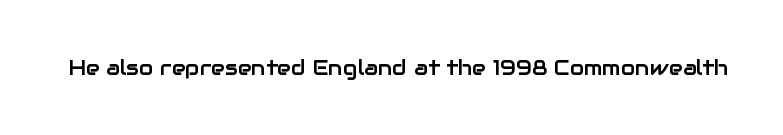
The image shows 21 px text type, upright; set normal letter spacing, not underlined.
